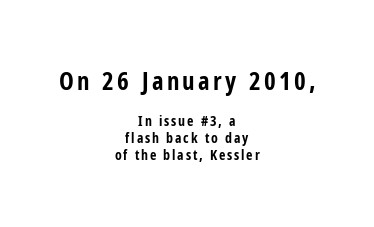
{"italic": "no", "bold": "yes", "underline": "no", "align": "center", "line_spacing_ratio": 1.23, "larger_block": "first", "size_ratio": 1.79, "glyph_px": 25}
